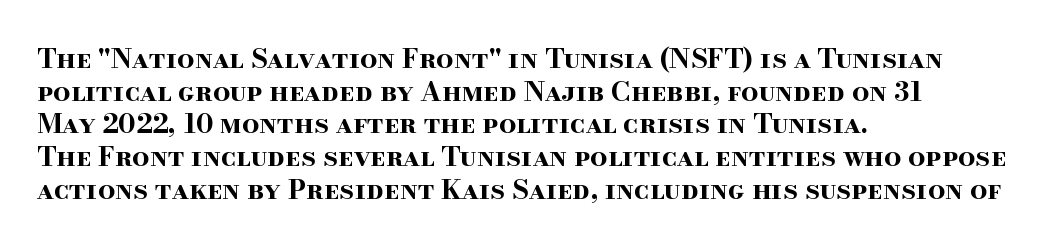
The glyphs are unaccompanied by any horizontal stroke below them. The passage shown is emphatically bold. The lettering holds an erect, upright posture throughout. Here the glyphs are tracked normally, forming tight word shapes.
